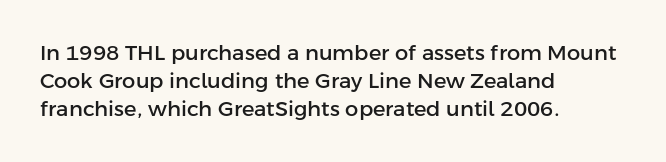
Teacher's note: observe the even left margin — that is flush-left alignment. No italicization has been applied; the sample stays upright. Clear beneath every line of the passage. Honestly, the letter spacing is just normal — you wouldn't notice it. A typesetter would call this leading conventional body-copy spacing.
